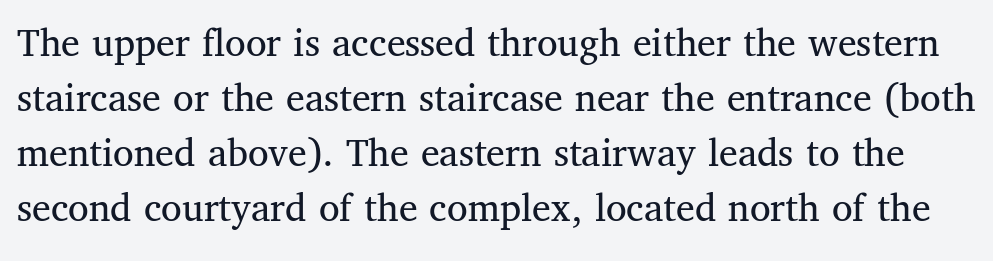
The image shows 42 px regular-weight serif type, upright; set normal line spacing (1.31x), normal letter spacing, not underlined; medium stroke contrast and a medium x-height.
